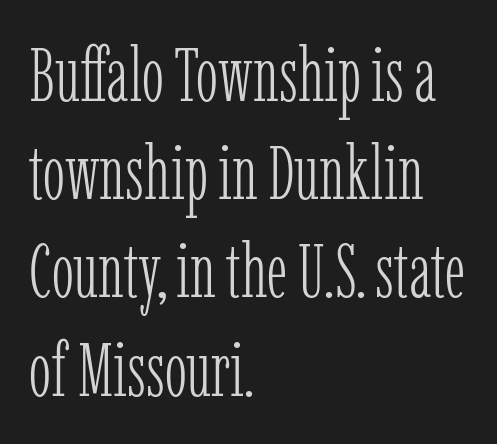
The image shows 75 px light, condensed serif type, upright; set left-aligned, normal line spacing (1.31x), normal letter spacing, not underlined; low stroke contrast and a medium x-height.
